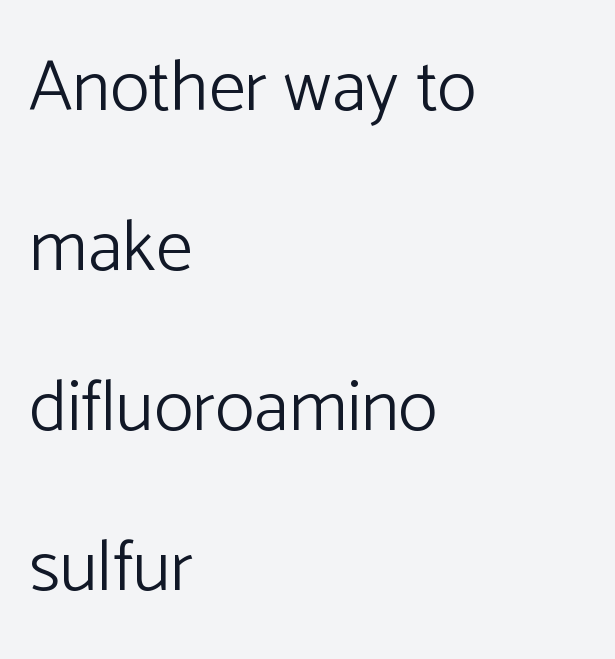
Q: Is the text bold? A: No.
Q: Is the text italic (slanted)? A: No, it is upright.
Q: Is the typeface a serif or a sans-serif typeface? A: Sans-serif.
Q: Is the text underlined? A: No.
Q: How is the paragraph aligned? A: Left-aligned.
Q: Is the spacing between letters normal or unusually wide? A: Normal.
Q: Is the spacing between lines tight, normal or loose? A: Loose.
Q: Width (condensed, normal, or wide)? A: Normal.
Q: Stroke contrast? A: Low.
Q: x-height? A: Medium.
Q: Monospaced? A: No.
